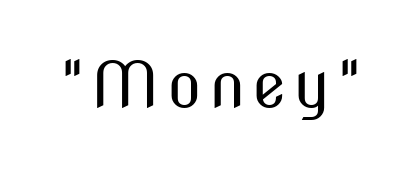
{"serif": "no", "italic": "no", "bold": "no", "weight": "regular", "width": "condensed", "stroke_contrast": "medium", "x_height": "medium", "monospaced": "no", "underline": "no", "glyph_px": 63}
